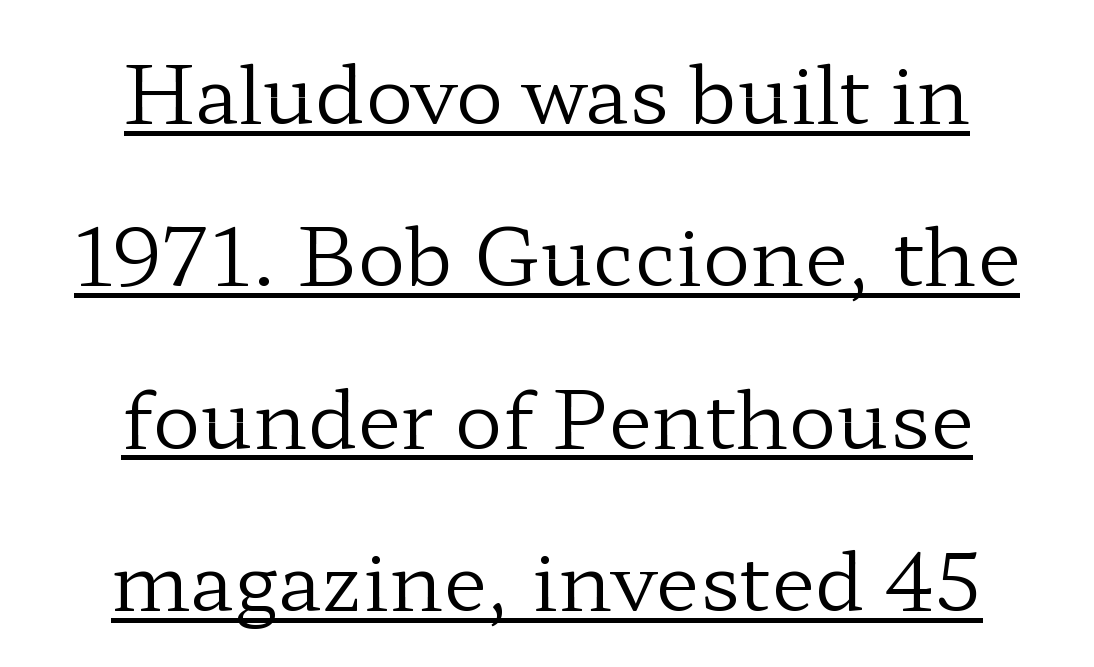
Q: Is the text bold? A: No.
Q: Is the text italic (slanted)? A: No, it is upright.
Q: Is the typeface a serif or a sans-serif typeface? A: Serif.
Q: Is the text underlined? A: Yes.
Q: How is the paragraph aligned? A: Centered.
Q: Is the spacing between letters normal or unusually wide? A: Normal.
Q: Is the spacing between lines tight, normal or loose? A: Loose.
Q: Width (condensed, normal, or wide)? A: Wide.
Q: Stroke contrast? A: Low.
Q: x-height? A: Medium.
Q: Monospaced? A: No.
